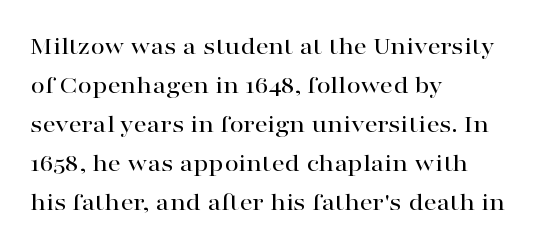
The compositor pushed each line to the left boundary. Every stem runs plumb, perpendicular to the baseline. This sample keeps an unexceptional amount of space between lines. Here the glyphs are tracked normally, forming tight word shapes. Descender tails drop into unmarked territory.
